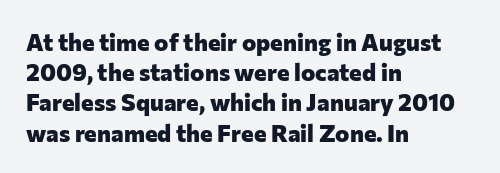
The ragged edge is on the right, which tells us the setting is flush left. The space beneath each line is pristine and unruled. This rendering leaves character spacing at its baseline value. The passage shown stacks its lines at a standard gap. Italic? Not at all — the glyphs are vertical. Emphasis by weight is at full strength: bold.
